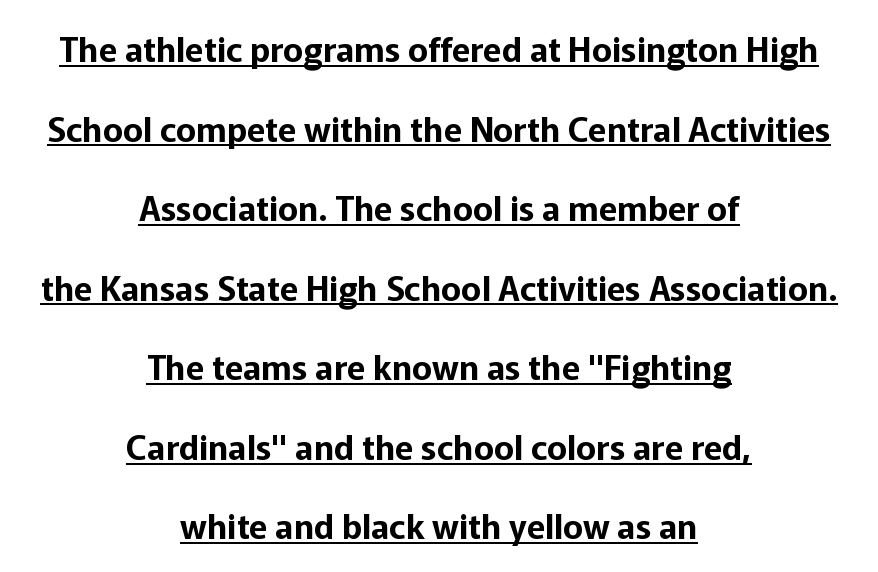
{"serif": "no", "italic": "no", "width": "normal", "stroke_contrast": "low", "x_height": "medium", "monospaced": "no", "underline": "yes", "align": "center", "line_spacing": "loose", "line_spacing_ratio": 2.34, "letter_spacing": "normal", "letter_spacing_em": 0.0, "glyph_px": 34}
